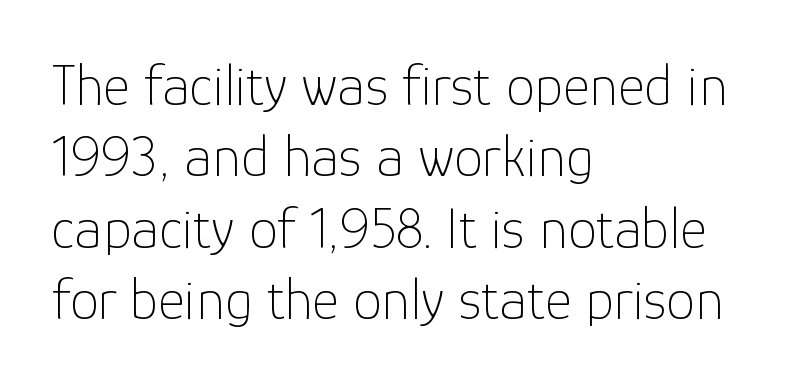
Q: Is the text bold? A: No.
Q: Is the text italic (slanted)? A: No, it is upright.
Q: Is the typeface a serif or a sans-serif typeface? A: Sans-serif.
Q: Is the text underlined? A: No.
Q: How is the paragraph aligned? A: Left-aligned.
Q: Is the spacing between letters normal or unusually wide? A: Normal.
Q: Width (condensed, normal, or wide)? A: Normal.
Q: Stroke contrast? A: Low.
Q: x-height? A: Medium.
Q: Monospaced? A: No.
